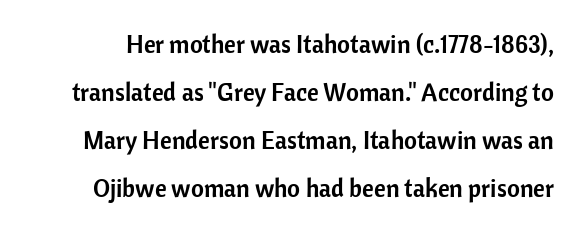
The image shows 25 px text type, upright; set loose line spacing (1.92x), normal letter spacing, not underlined.
